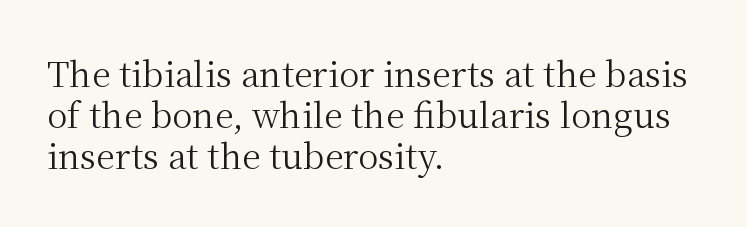
The image shows 34 px regular-weight serif type, upright; set left-aligned, line spacing 1.21x, normal letter spacing, not underlined; medium stroke contrast and a medium x-height.
